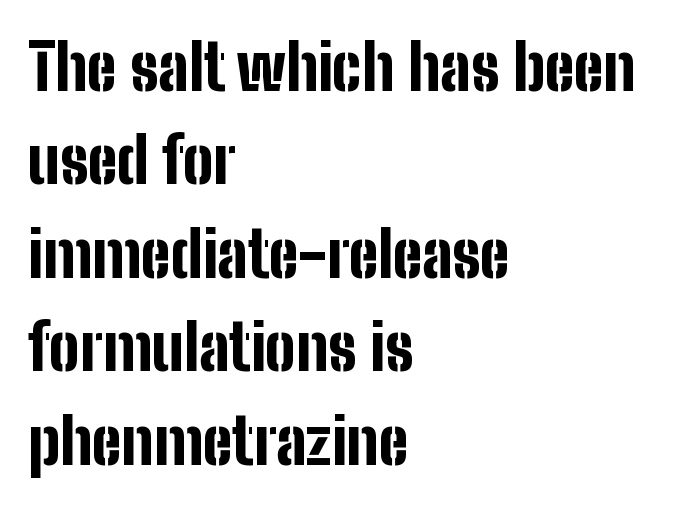
The image shows 64 px bold, condensed sans-serif type, upright; set left-aligned, normal line spacing (1.46x), normal letter spacing, not underlined; low stroke contrast and a medium x-height.
